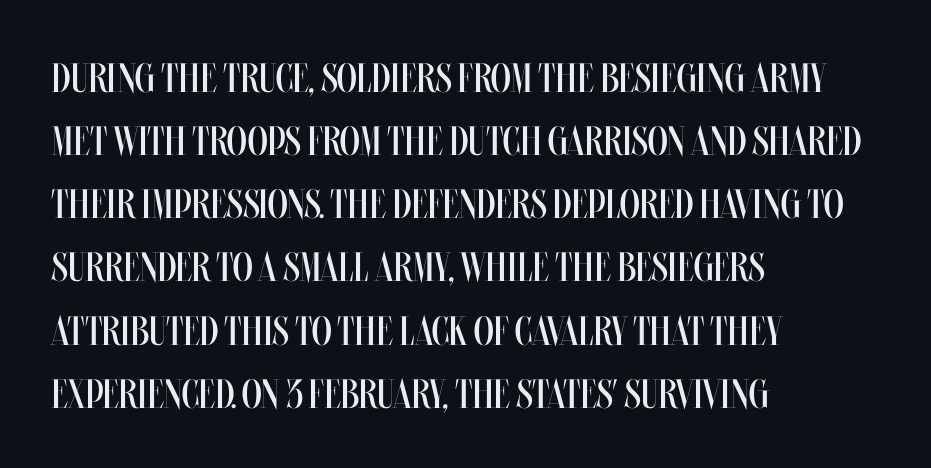
{"italic": "no", "bold": "no", "weight": "regular", "width": "condensed", "stroke_contrast": "medium", "x_height": "large", "monospaced": "no", "underline": "no", "align": "left", "line_spacing": "normal", "line_spacing_ratio": 1.54, "letter_spacing": "normal", "letter_spacing_em": 0.0, "glyph_px": 41}
